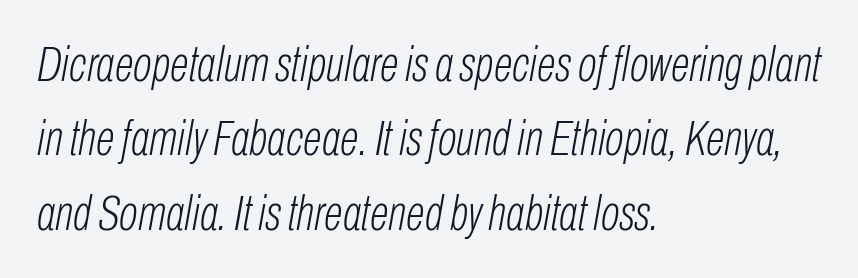
The image shows 50 px light, condensed type, italic (leaning right); set left-aligned, normal line spacing (1.49x), normal letter spacing, not underlined; low stroke contrast and a medium x-height.
